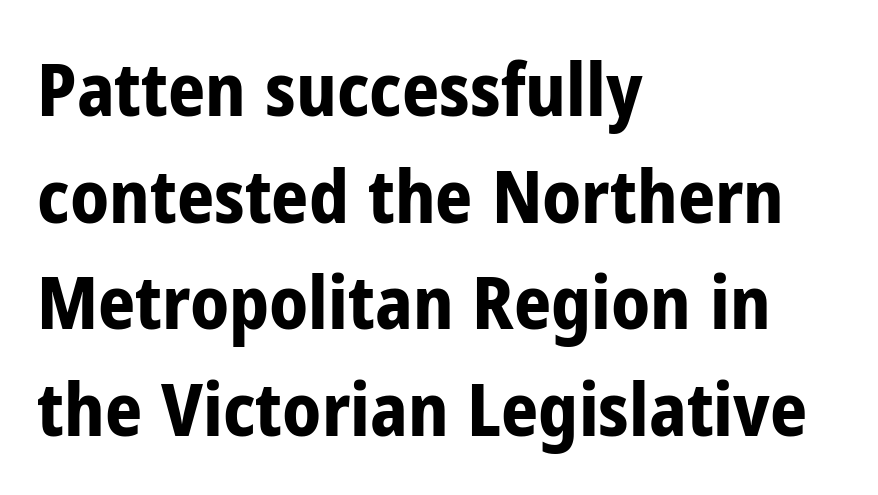
{"serif": "no", "italic": "no", "bold": "yes", "weight": "bold", "width": "condensed", "stroke_contrast": "low", "x_height": "medium", "monospaced": "no", "underline": "no", "align": "left", "line_spacing": "normal", "line_spacing_ratio": 1.46, "letter_spacing": "normal", "letter_spacing_em": 0.0, "glyph_px": 73}
